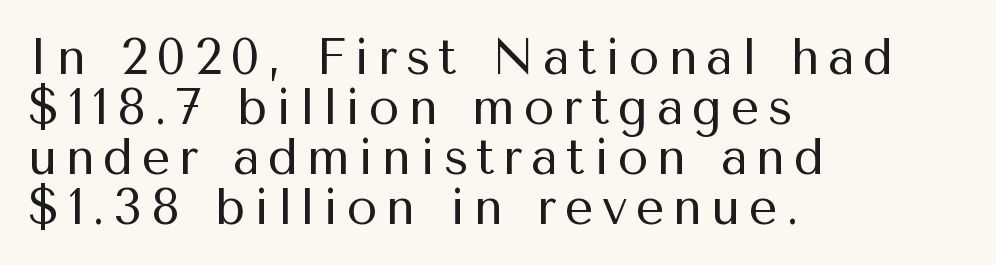
Q: Is the text bold? A: No.
Q: Is the text italic (slanted)? A: No, it is upright.
Q: Is the typeface a serif or a sans-serif typeface? A: Sans-serif.
Q: Is the text underlined? A: No.
Q: How is the paragraph aligned? A: Left-aligned.
Q: Is the spacing between lines tight, normal or loose? A: Tight.
Q: Width (condensed, normal, or wide)? A: Normal.
Q: Stroke contrast? A: Medium.
Q: x-height? A: Medium.
Q: Monospaced? A: No.
